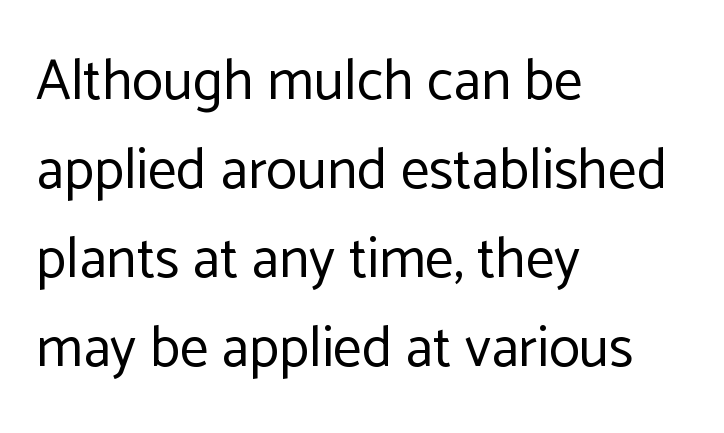
Q: Is the text bold? A: No.
Q: Is the text italic (slanted)? A: No, it is upright.
Q: Is the typeface a serif or a sans-serif typeface? A: Sans-serif.
Q: Is the text underlined? A: No.
Q: How is the paragraph aligned? A: Left-aligned.
Q: Is the spacing between letters normal or unusually wide? A: Normal.
Q: Is the spacing between lines tight, normal or loose? A: Normal.
Q: Width (condensed, normal, or wide)? A: Normal.
Q: Stroke contrast? A: Low.
Q: x-height? A: Medium.
Q: Monospaced? A: No.
